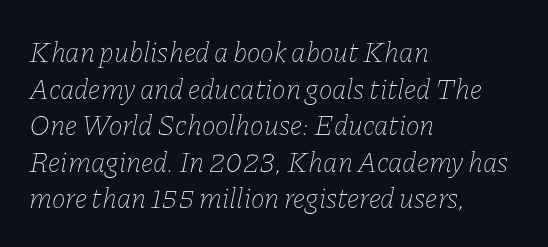
Q: Is the text bold? A: No.
Q: Is the text italic (slanted)? A: Yes, it leans right by about 11 degrees.
Q: Is the text underlined? A: No.
Q: How is the paragraph aligned? A: Left-aligned.
Q: Is the spacing between letters normal or unusually wide? A: Normal.
Q: Is the spacing between lines tight, normal or loose? A: Normal.
Q: Width (condensed, normal, or wide)? A: Normal.
Q: Stroke contrast? A: Low.
Q: x-height? A: Medium.
Q: Monospaced? A: No.
